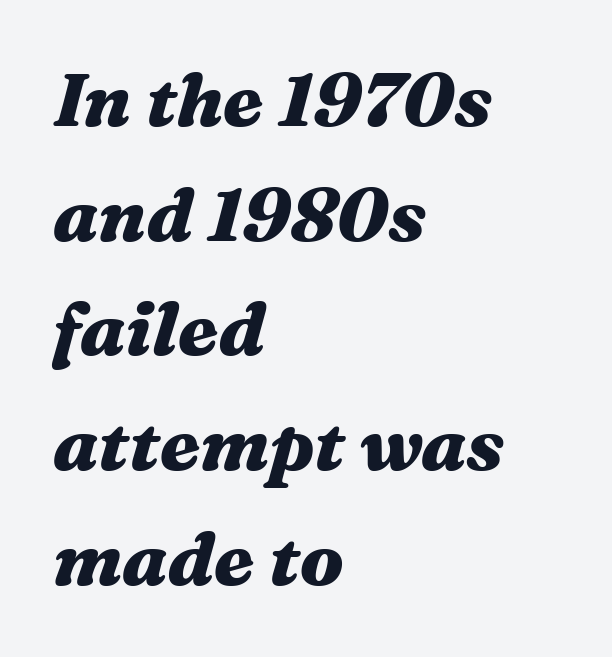
{"italic": "yes", "lean": "right", "slant_degrees": 16, "bold": "yes", "weight": "heavy", "width": "wide", "stroke_contrast": "medium", "x_height": "medium", "monospaced": "no", "underline": "no", "align": "left", "line_spacing": "normal", "line_spacing_ratio": 1.55, "letter_spacing": "normal", "letter_spacing_em": 0.0, "glyph_px": 74}
